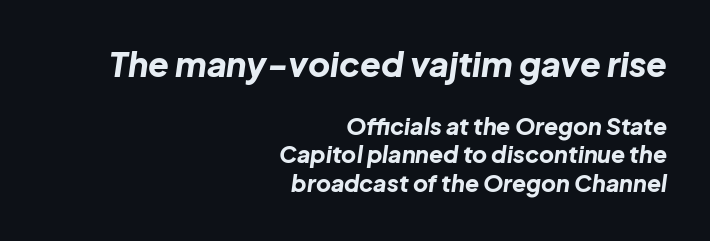
The image shows 34 px bold type, italic (leaning right); set right-aligned, line spacing 1.23x, normal letter spacing, not underlined; the first (top) block is 1.48x larger; low stroke contrast and a medium x-height.
